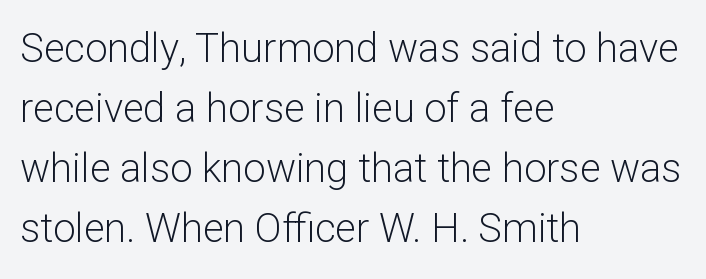
Does extra space separate the letters? No, they use regular spacing. Spacing verdict: proportional, widths tailored to each character. Is there much room between lines? A standard amount, neither cramped nor airy. Upright lettering throughout. Serif or sans? Sans — the stroke terminals are bare.
